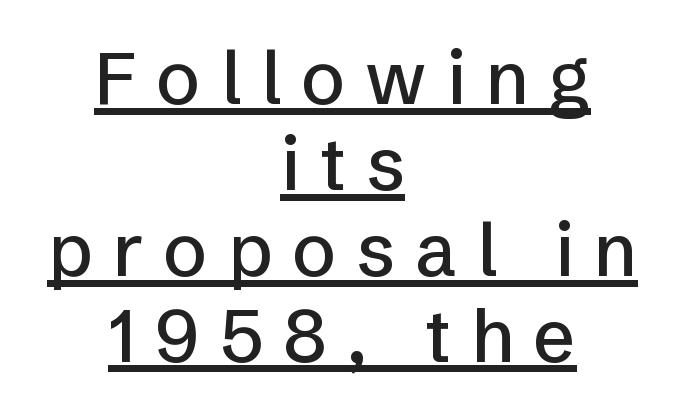
You could not count columns in this text — the font is proportionally spaced. You can tell from the bare stems that sans-serif type was used. Posture: upright roman. A continuous stroke trails under the words, as in a hyperlink. How are the letters spaced? Widely, with obvious added tracking.
